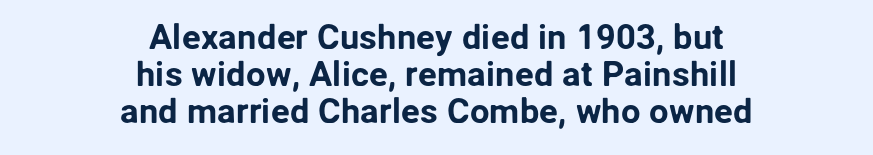
{"serif": "no", "italic": "no", "width": "normal", "stroke_contrast": "low", "x_height": "medium", "monospaced": "no", "underline": "no", "align": "center", "line_spacing": "tight", "line_spacing_ratio": 1.06, "letter_spacing": "normal", "letter_spacing_em": 0.0, "glyph_px": 35}
